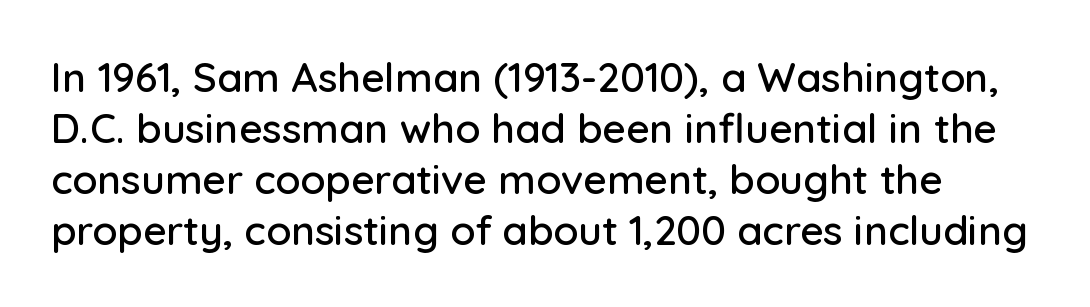
The image shows 41 px sans-serif type, upright; set line spacing 1.24x, normal letter spacing, not underlined; low stroke contrast and a medium x-height.
